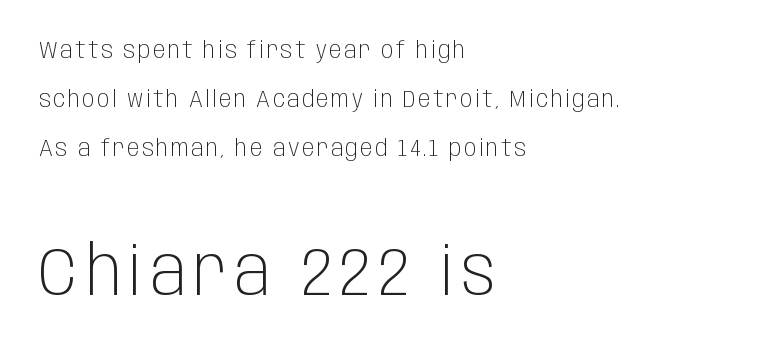
{"serif": "no", "italic": "no", "bold": "no", "weight": "light", "width": "condensed", "stroke_contrast": "low", "x_height": "large", "monospaced": "no", "underline": "no", "align": "left", "line_spacing": "loose", "line_spacing_ratio": 2.13, "larger_block": "second", "size_ratio": 2.96, "glyph_px": 68}
